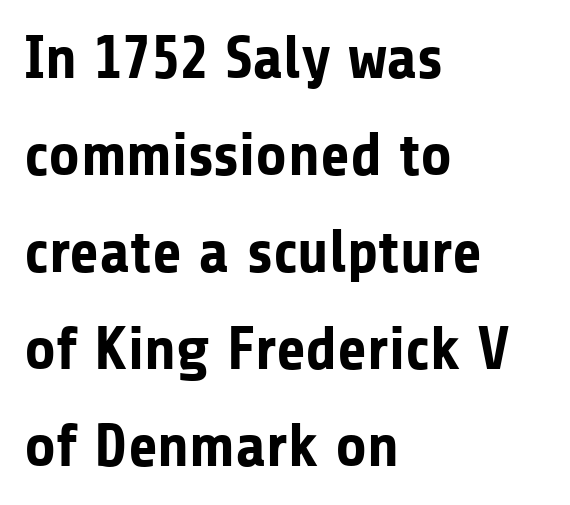
Q: Is the text bold? A: Yes.
Q: Is the text italic (slanted)? A: No, it is upright.
Q: Is the typeface a serif or a sans-serif typeface? A: Sans-serif.
Q: Is the text underlined? A: No.
Q: How is the paragraph aligned? A: Left-aligned.
Q: Is the spacing between letters normal or unusually wide? A: Normal.
Q: Is the spacing between lines tight, normal or loose? A: Normal.
Q: Width (condensed, normal, or wide)? A: Normal.
Q: Stroke contrast? A: Low.
Q: x-height? A: Medium.
Q: Monospaced? A: No.
